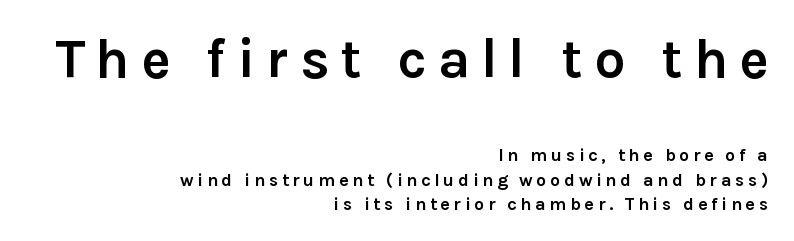
The image shows 55 px semibold sans-serif type, upright; set right-aligned, normal line spacing (1.35x), unusually wide letter spacing (+0.2 em), not underlined; the first (top) block is 3.06x larger; low stroke contrast and a medium x-height.
